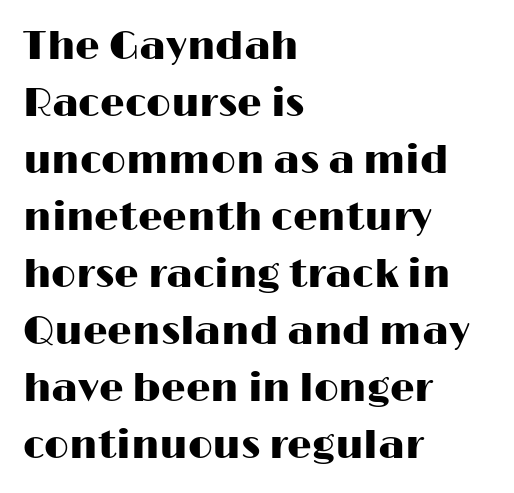
Q: Is the text italic (slanted)? A: No, it is upright.
Q: Is the typeface a serif or a sans-serif typeface? A: Sans-serif.
Q: Is the text underlined? A: No.
Q: How is the paragraph aligned? A: Left-aligned.
Q: Is the spacing between letters normal or unusually wide? A: Normal.
Q: Is the spacing between lines tight, normal or loose? A: Normal.
Q: Width (condensed, normal, or wide)? A: Wide.
Q: Stroke contrast? A: High.
Q: x-height? A: Medium.
Q: Monospaced? A: No.
